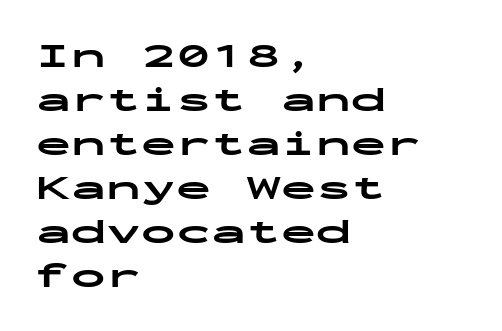
The image shows 35 px bold, wide sans-serif type, upright, monospaced; set left-aligned, normal line spacing (1.26x), normal letter spacing, not underlined; low stroke contrast and a medium x-height.
